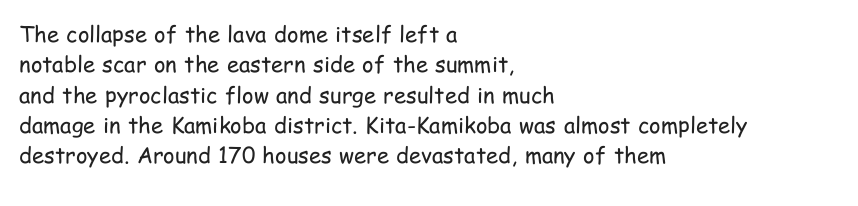
Q: Is the text bold? A: No.
Q: Is the text italic (slanted)? A: No, it is upright.
Q: Is the text underlined? A: No.
Q: How is the paragraph aligned? A: Left-aligned.
Q: Is the spacing between letters normal or unusually wide? A: Normal.
Q: Is the spacing between lines tight, normal or loose? A: Normal.
